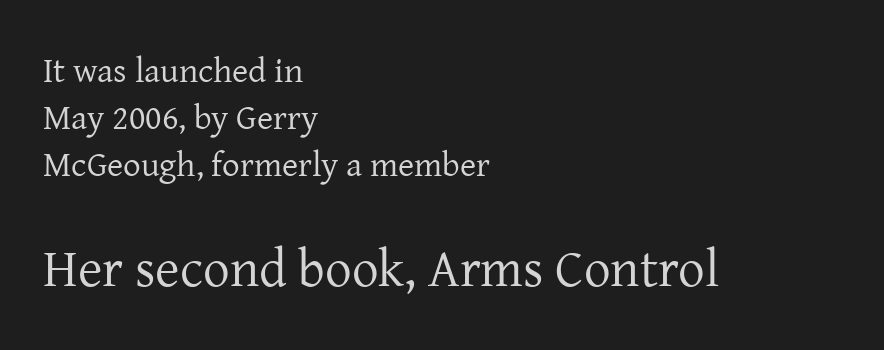
The weight would be labelled regular, book, light, or lighter still. The later block is typeset at a bigger size than the earlier block. The type family on display is of the serif kind. Varying glyph widths throughout — classic text-font behaviour.
